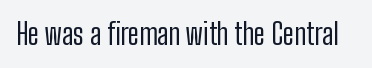
{"serif": "no", "italic": "no", "bold": "no", "weight": "regular", "width": "condensed", "stroke_contrast": "low", "x_height": "medium", "monospaced": "no", "underline": "no", "letter_spacing": "normal", "letter_spacing_em": 0.0, "glyph_px": 29}
